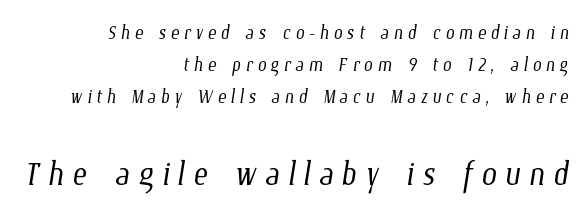
The image shows 44 px light, condensed type; set right-aligned, normal line spacing (1.29x), not underlined; the second (bottom) block is 1.76x larger; low stroke contrast and a medium x-height.
